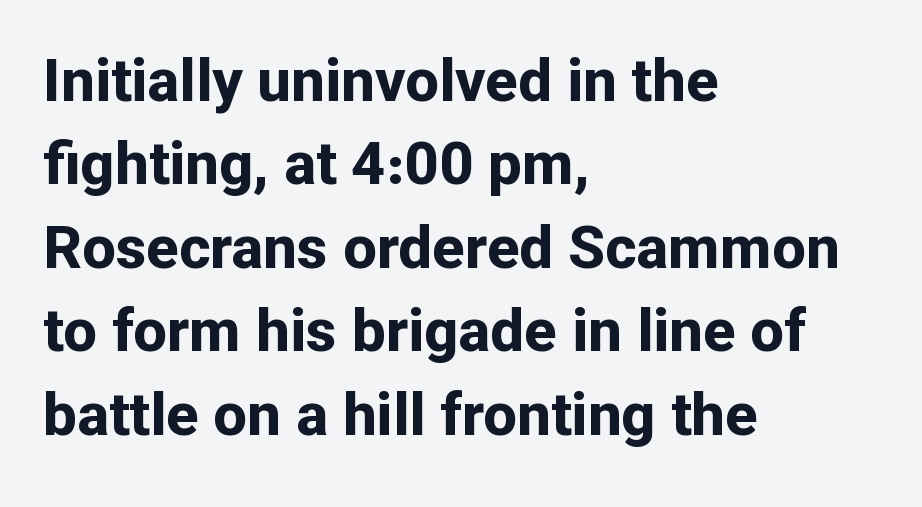
Observe the ordinary spacing: letters are neighbours, not strangers. The designer left line spacing at the default. I'd call this a sans setting — the letters go barefoot. Teacher's note: observe the even left margin — that is flush-left alignment. When letters stand straight like this, we call the style roman or upright. Is the type bold? Yes — the strokes are clearly thick and heavy.
